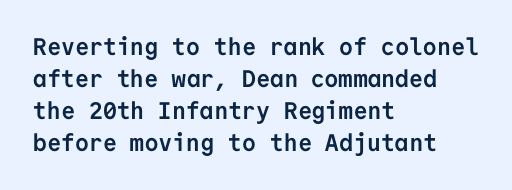
{"italic": "no", "bold": "yes", "underline": "no", "align": "left", "line_spacing": "normal", "line_spacing_ratio": 1.34, "letter_spacing": "normal", "letter_spacing_em": 0.0, "glyph_px": 24}
